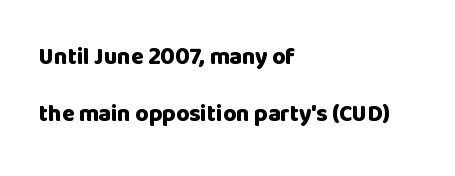
Q: Is the text bold? A: Yes.
Q: Is the text italic (slanted)? A: No, it is upright.
Q: Is the text underlined? A: No.
Q: How is the paragraph aligned? A: Left-aligned.
Q: Is the spacing between letters normal or unusually wide? A: Normal.
Q: Is the spacing between lines tight, normal or loose? A: Loose.
